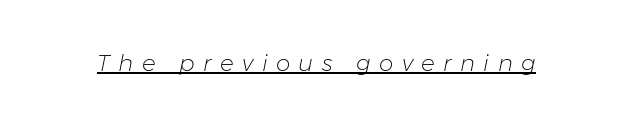
Stroke thickness stays within the range of a standard reading face or lighter. The font's italic variant was chosen for this text. This sample uses expanded letter spacing, leaving extra air between glyphs. These characters rest on top of a visible drawn line.
